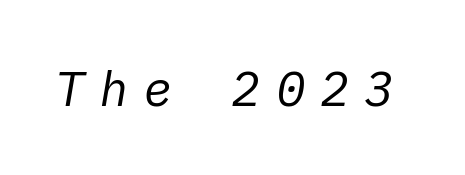
Q: Is the text bold? A: No.
Q: Is the text italic (slanted)? A: Yes, it leans right by about 10 degrees.
Q: Is the text underlined? A: No.
Q: Is the spacing between letters normal or unusually wide? A: Unusually wide.
Q: Width (condensed, normal, or wide)? A: Normal.
Q: Stroke contrast? A: Low.
Q: x-height? A: Medium.
